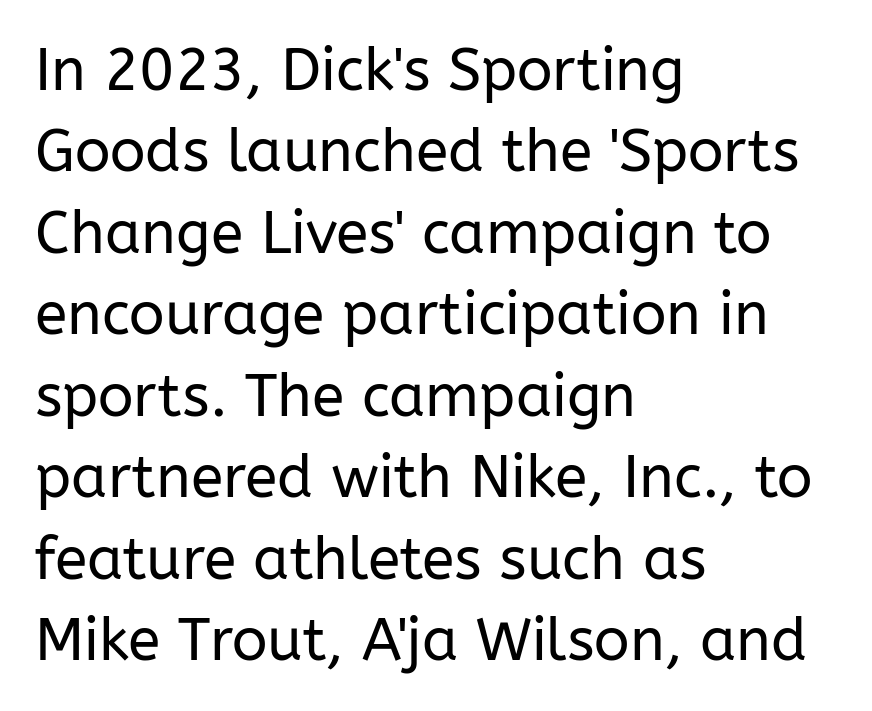
Alignment: flush left. This block has exactly the height ordinary leading produces. Vertical strokes here are truly vertical. The text was rendered using a sans face with plain stroke endings.
